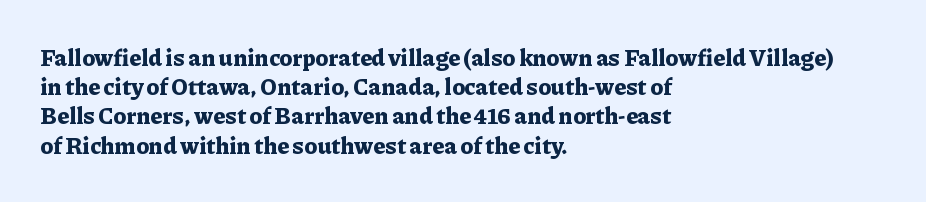
The image shows 23 px bold type, upright; set left-aligned, normal line spacing (1.27x), normal letter spacing, not underlined.
